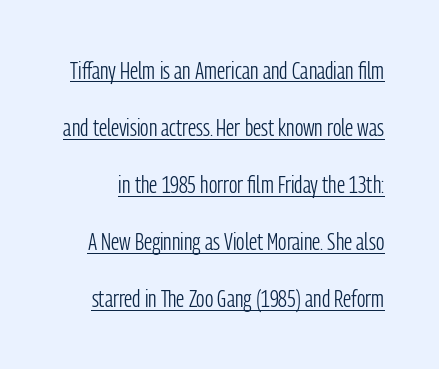
{"italic": "no", "bold": "no", "underline": "yes", "line_spacing": "loose", "line_spacing_ratio": 2.38, "letter_spacing": "normal", "letter_spacing_em": 0.0, "glyph_px": 24}
